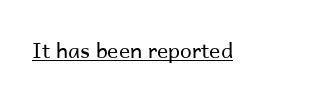
Italic: no, the glyphs are upright roman. You can see a thin bar hugging the bottom of the glyphs. Nothing heavy about these letters — not bold at all. Look at the tracking — it's just the regular setting, nothing added.
